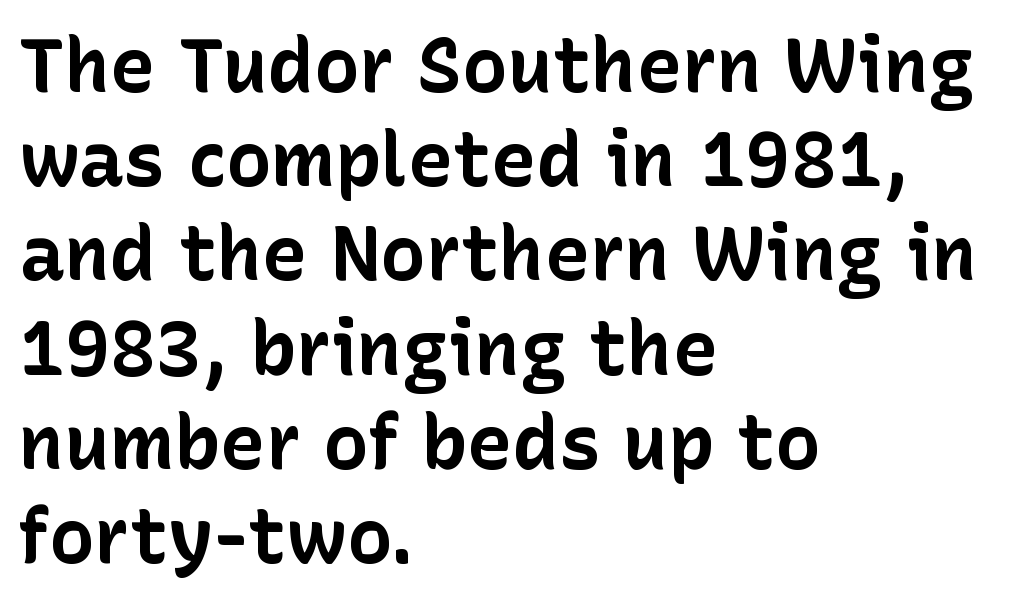
{"serif": "no", "italic": "no", "bold": "yes", "weight": "bold", "width": "normal", "stroke_contrast": "low", "x_height": "medium", "monospaced": "no", "underline": "no", "align": "left", "line_spacing_ratio": 1.24, "letter_spacing": "normal", "letter_spacing_em": 0.0, "glyph_px": 76}
